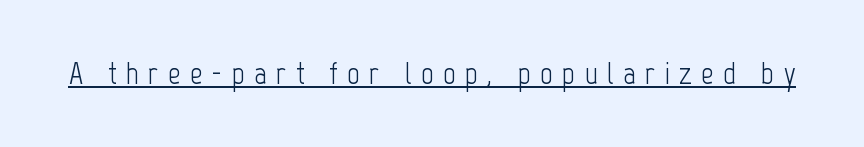
{"serif": "no", "italic": "no", "bold": "no", "weight": "light", "width": "condensed", "stroke_contrast": "low", "x_height": "medium", "monospaced": "no", "underline": "yes", "letter_spacing": "wide", "letter_spacing_em": 0.3, "glyph_px": 31}
